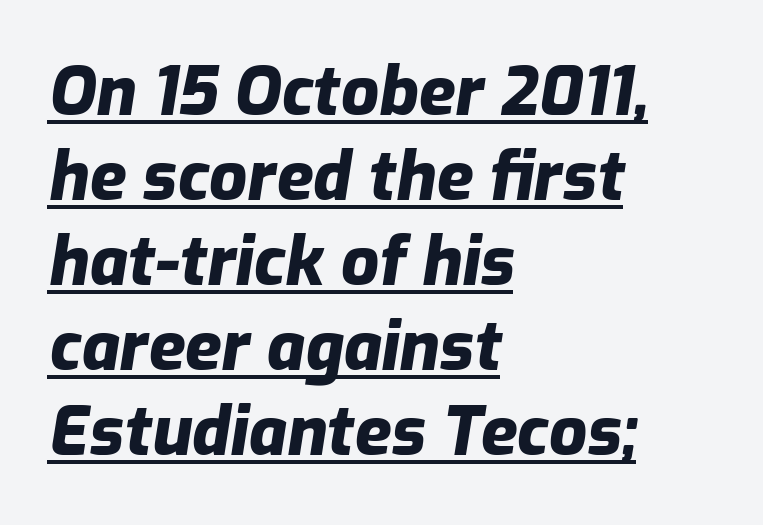
The rendering applies a slant to the glyphs. Here the glyphs are tracked normally, forming tight word shapes. Look at the stroke-to-counter ratio: heavy, a bold. These characters rest on top of a visible drawn line.
